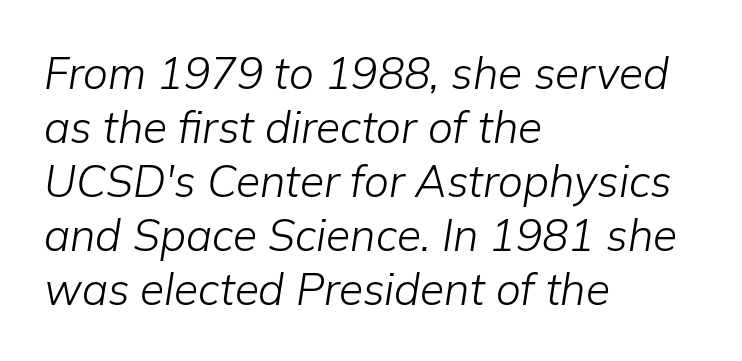
{"italic": "yes", "lean": "right", "slant_degrees": 9, "bold": "no", "weight": "light", "width": "normal", "stroke_contrast": "low", "x_height": "medium", "monospaced": "no", "underline": "no", "align": "left", "line_spacing_ratio": 1.23, "letter_spacing": "normal", "letter_spacing_em": 0.0, "glyph_px": 44}
